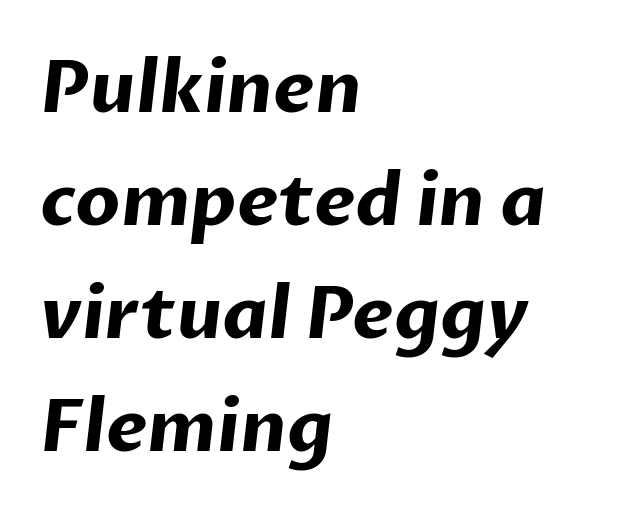
{"serif": "no", "bold": "yes", "weight": "bold", "width": "normal", "stroke_contrast": "low", "x_height": "medium", "monospaced": "no", "underline": "no", "align": "left", "line_spacing": "normal", "line_spacing_ratio": 1.57, "letter_spacing": "normal", "letter_spacing_em": 0.0, "glyph_px": 72}
